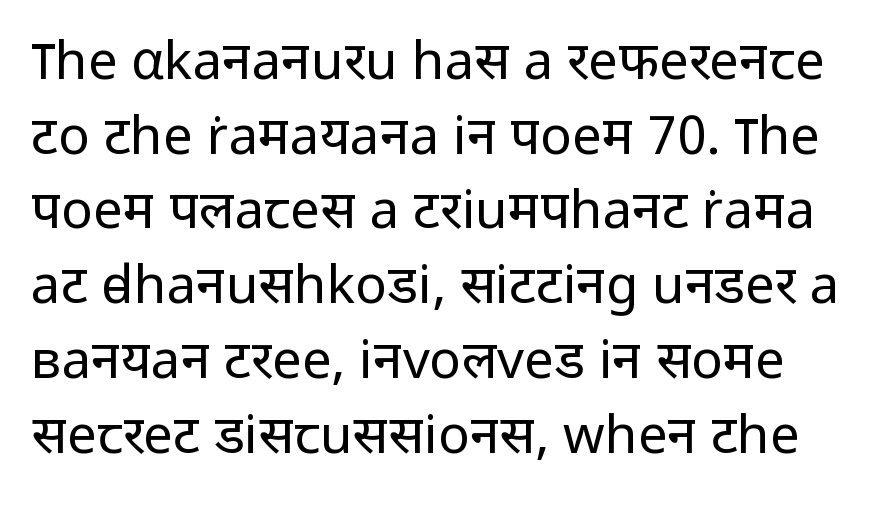
The rows are spaced the way most documents space them. You could not count columns in this text — the font is proportionally spaced. Nope, not italic — everything's standing straight. Default kerning and tracking; the words read as compact shapes.
